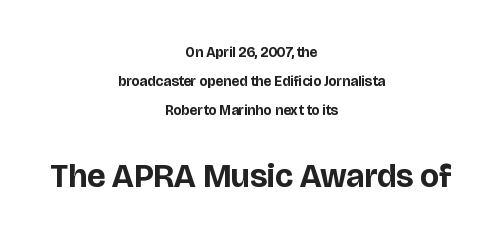
The image shows 33 px bold sans-serif type, upright; set centered, loose line spacing (2.07x), normal letter spacing, not underlined; the second (bottom) block is 2.36x larger; low stroke contrast and a large x-height.
